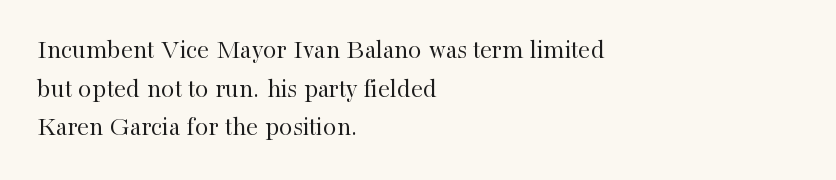
Q: Is the text bold? A: No.
Q: Is the text italic (slanted)? A: No, it is upright.
Q: Is the text underlined? A: No.
Q: How is the paragraph aligned? A: Left-aligned.
Q: Is the spacing between letters normal or unusually wide? A: Normal.
Q: Is the spacing between lines tight, normal or loose? A: Normal.
